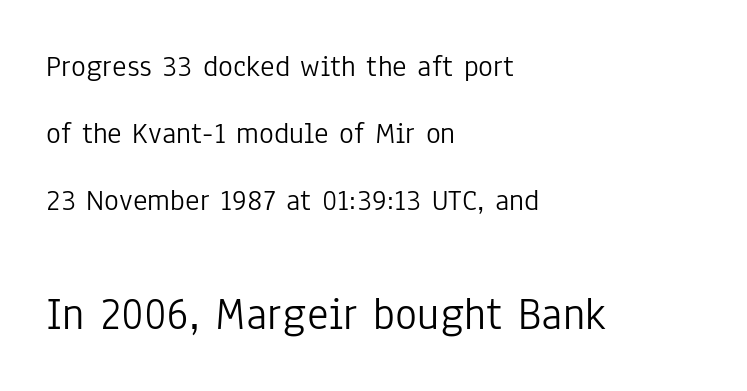
{"serif": "no", "italic": "no", "bold": "no", "weight": "light", "width": "condensed", "stroke_contrast": "low", "x_height": "medium", "monospaced": "no", "underline": "no", "align": "left", "line_spacing": "loose", "line_spacing_ratio": 2.16, "letter_spacing": "normal", "letter_spacing_em": 0.0, "larger_block": "second", "size_ratio": 1.48, "glyph_px": 46}
